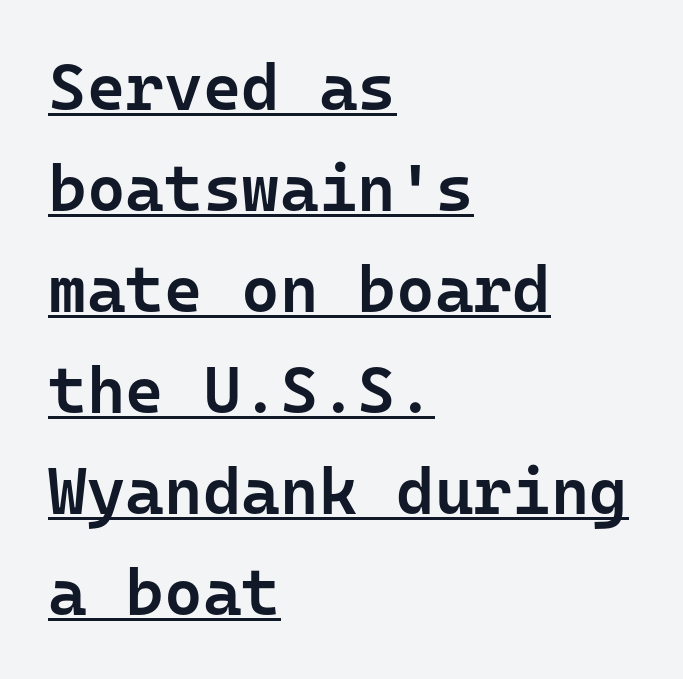
Q: Is the text bold? A: Semi-bold.
Q: Is the text italic (slanted)? A: No, it is upright.
Q: Is the typeface a serif or a sans-serif typeface? A: Sans-serif.
Q: Is the text underlined? A: Yes.
Q: How is the paragraph aligned? A: Left-aligned.
Q: Is the spacing between letters normal or unusually wide? A: Normal.
Q: Is the spacing between lines tight, normal or loose? A: Normal.
Q: Width (condensed, normal, or wide)? A: Normal.
Q: Stroke contrast? A: Low.
Q: x-height? A: Medium.
Q: Monospaced? A: Yes.
